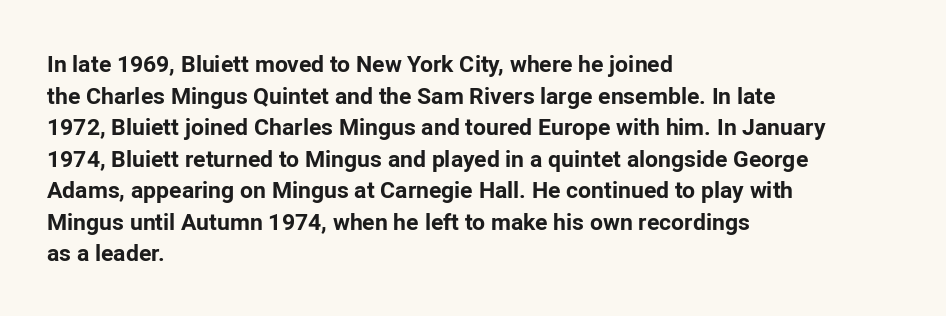
{"italic": "no", "bold": "yes", "underline": "no", "align": "left", "line_spacing": "normal", "line_spacing_ratio": 1.37, "letter_spacing": "normal", "letter_spacing_em": 0.0, "glyph_px": 23}
